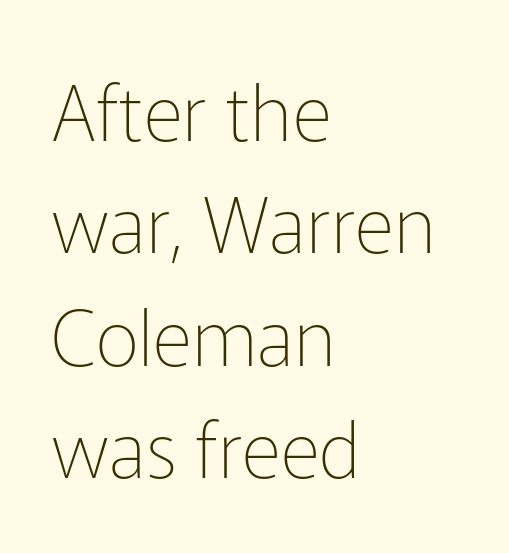
The image shows 77 px thin sans-serif type, upright; set left-aligned, normal line spacing (1.46x), normal letter spacing, not underlined; low stroke contrast and a medium x-height.
